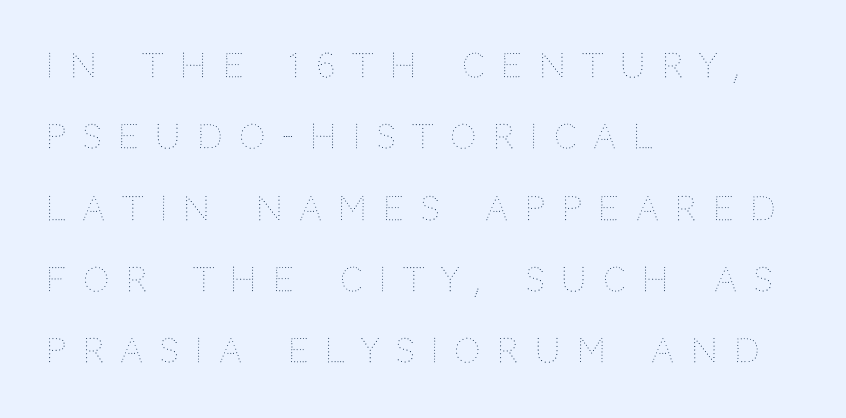
{"italic": "no", "bold": "no", "weight": "thin", "width": "normal", "stroke_contrast": "medium", "x_height": "large", "monospaced": "no", "underline": "no", "align": "left", "line_spacing": "loose", "line_spacing_ratio": 2.16, "letter_spacing": "wide", "letter_spacing_em": 0.5, "glyph_px": 33}
